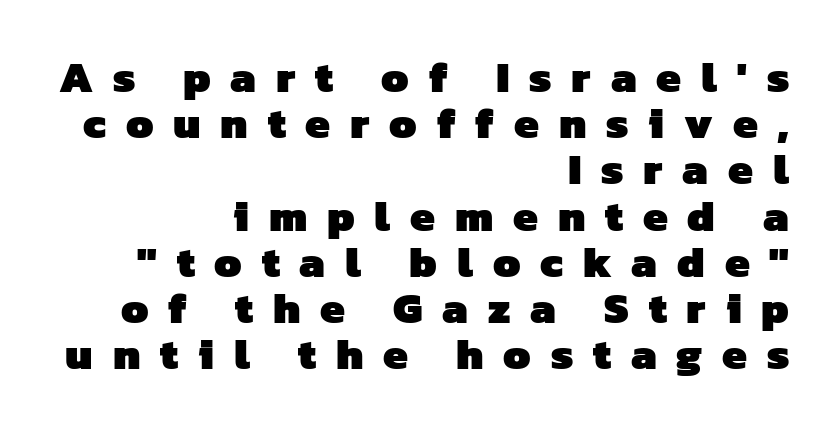
What kind of face is this? One without serifs — a sans. Honestly, the rows look squashed on top of each other. Looks like regular typesetting: each glyph gets only the width it needs. The specimen omits any rule beneath the text block's lines.
